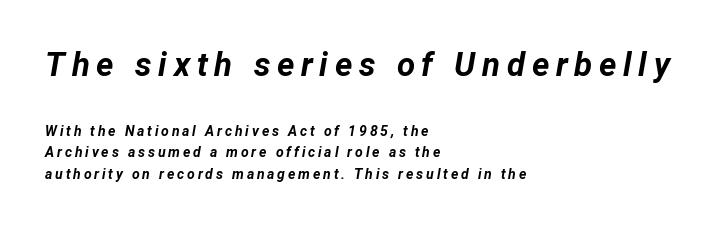
The image shows 33 px bold type, italic (leaning right); set left-aligned, normal line spacing (1.55x), unusually wide letter spacing (+0.2 em), not underlined; the first (top) block is 2.36x larger; low stroke contrast and a medium x-height.
